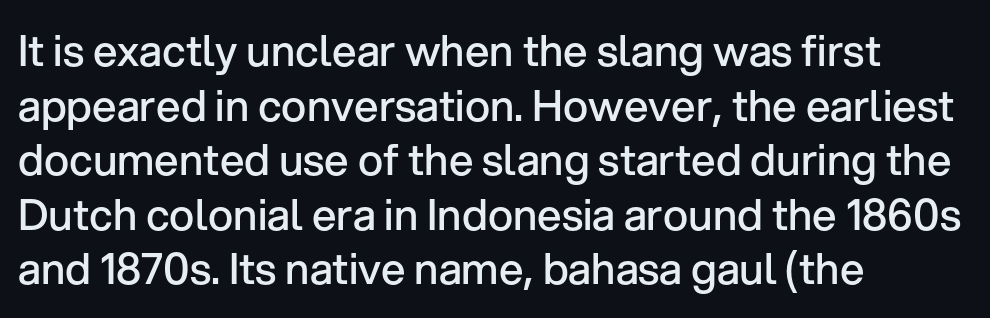
The image shows 43 px semibold sans-serif type, upright; set left-aligned, normal line spacing (1.27x), normal letter spacing, not underlined; low stroke contrast and a medium x-height.
